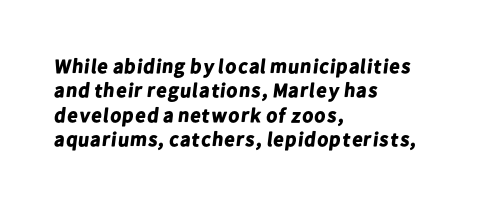
This sample uses plain, unmodified letter spacing. Words float on clear page, feet unadorned. Students, this is bold: see how much ink each stroke carries. The lines in this sample share a left origin and differ only in where they stop.
